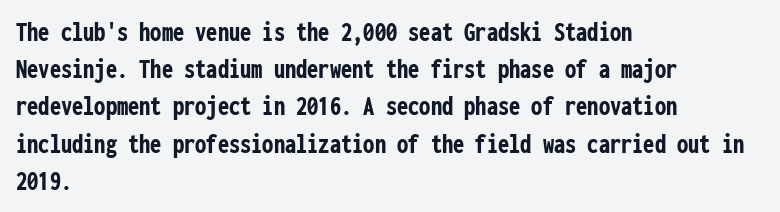
The passage shown is emphatically bold. A sans-serif font was chosen for this passage. Each line starts at the same left margin while the right side varies. In terms of posture, this sample is upright. Between one letter and the next there's only the usual sliver of space.
